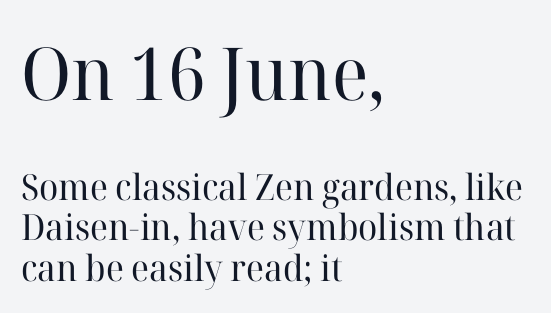
The typeface has the unassuming heft of standard copy or less. Do the letters lean? They stand straight. Reading top to bottom, the characters get smaller at the block break. Type style note: has serifs. This rendering features lettering with no underline. Short and long lines alike share a common starting point at left.
